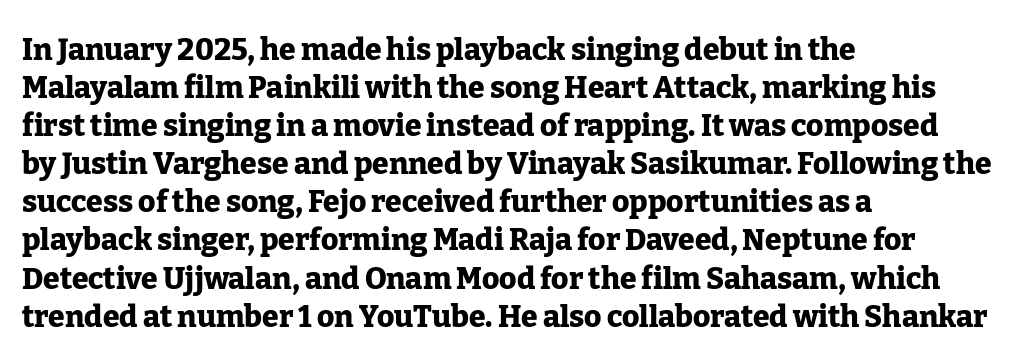
Q: Is the text bold? A: Yes.
Q: Is the text italic (slanted)? A: No, it is upright.
Q: Is the typeface a serif or a sans-serif typeface? A: Serif.
Q: Is the text underlined? A: No.
Q: How is the paragraph aligned? A: Left-aligned.
Q: Is the spacing between letters normal or unusually wide? A: Normal.
Q: Is the spacing between lines tight, normal or loose? A: Normal.
Q: Width (condensed, normal, or wide)? A: Normal.
Q: Stroke contrast? A: Low.
Q: x-height? A: Medium.
Q: Monospaced? A: No.
